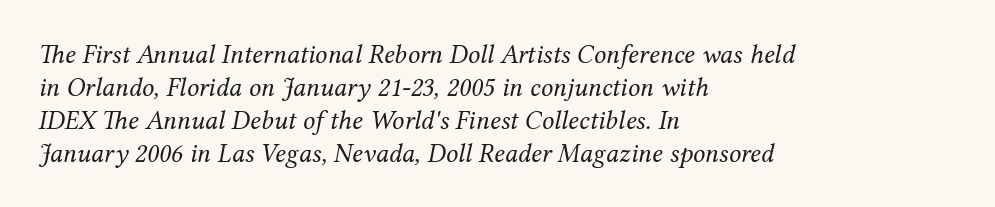
The image shows 27 px text type, italic (leaning right); set left-aligned, line spacing 1.22x, normal letter spacing, not underlined.
